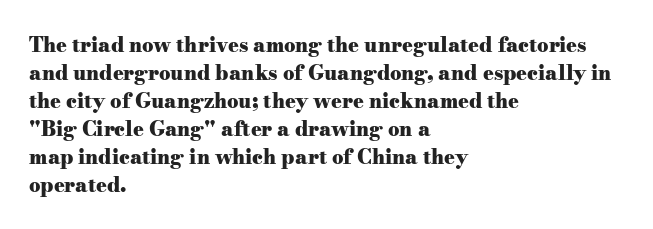
{"italic": "no", "bold": "yes", "underline": "no", "align": "left", "line_spacing": "normal", "line_spacing_ratio": 1.4, "letter_spacing": "normal", "letter_spacing_em": 0.0, "glyph_px": 20}
